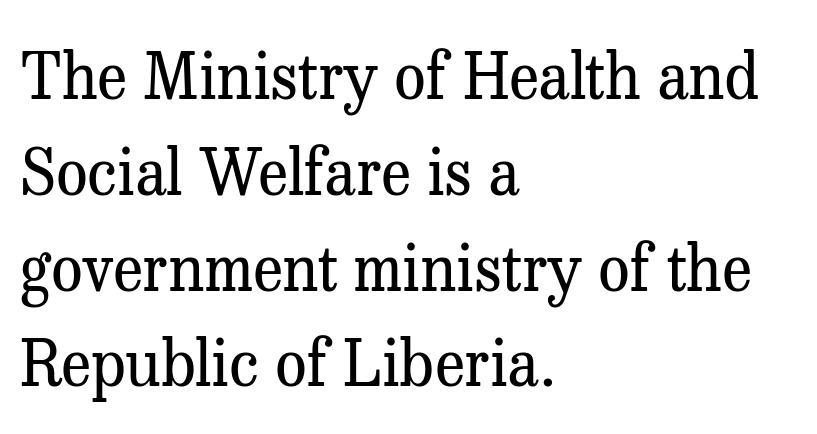
Q: Is the text bold? A: No.
Q: Is the text italic (slanted)? A: No, it is upright.
Q: Is the typeface a serif or a sans-serif typeface? A: Serif.
Q: Is the text underlined? A: No.
Q: How is the paragraph aligned? A: Left-aligned.
Q: Is the spacing between letters normal or unusually wide? A: Normal.
Q: Is the spacing between lines tight, normal or loose? A: Normal.
Q: Width (condensed, normal, or wide)? A: Normal.
Q: Stroke contrast? A: Medium.
Q: x-height? A: Medium.
Q: Monospaced? A: No.
